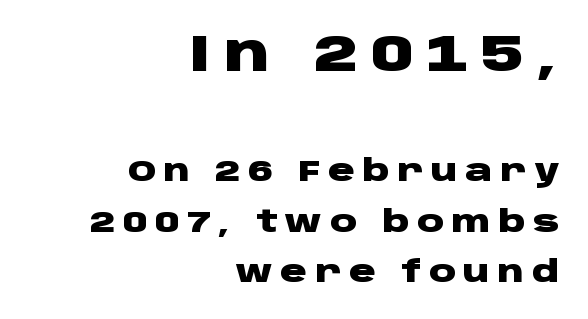
Set as a true bold cut, around the 700 mark. In terms of leading, this rendering sits right in the middle. The emphasis by scale lands on block number one, above. Regarding serifs, this sample does without them. The rendering uses natural spacing where letterforms have individual widths.
